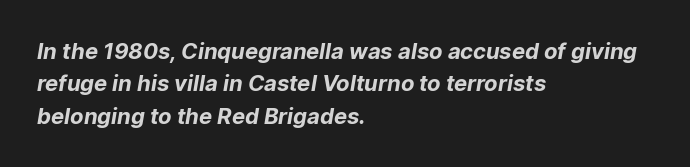
Q: Is the text bold? A: Yes.
Q: Is the text underlined? A: No.
Q: How is the paragraph aligned? A: Left-aligned.
Q: Is the spacing between letters normal or unusually wide? A: Normal.
Q: Is the spacing between lines tight, normal or loose? A: Normal.
